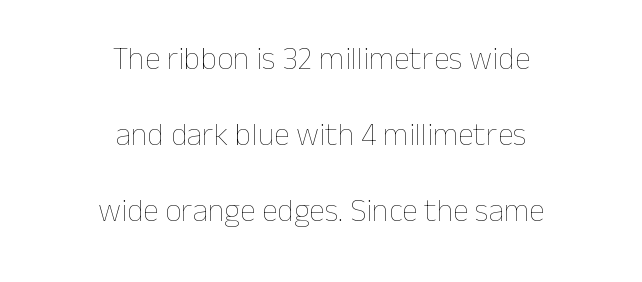
Q: Is the text bold? A: No.
Q: Is the text italic (slanted)? A: No, it is upright.
Q: Is the text underlined? A: No.
Q: How is the paragraph aligned? A: Centered.
Q: Is the spacing between letters normal or unusually wide? A: Normal.
Q: Is the spacing between lines tight, normal or loose? A: Loose.
Q: Width (condensed, normal, or wide)? A: Normal.
Q: Stroke contrast? A: Low.
Q: x-height? A: Medium.
Q: Monospaced? A: No.
